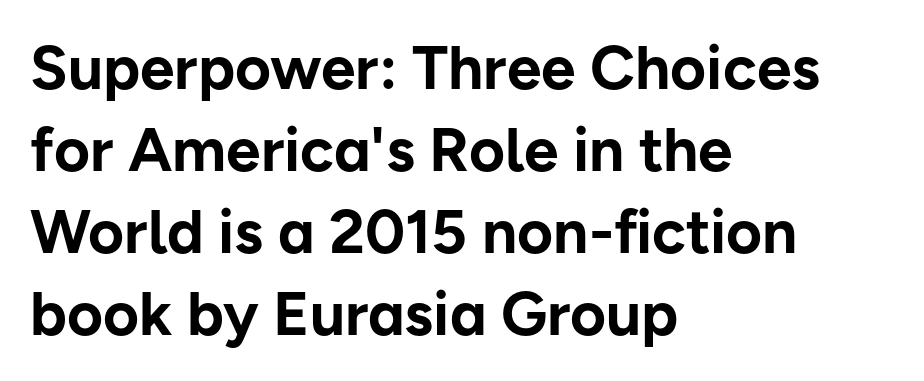
The image shows 62 px bold sans-serif type, upright; set left-aligned, normal line spacing (1.32x), normal letter spacing, not underlined; low stroke contrast and a medium x-height.
